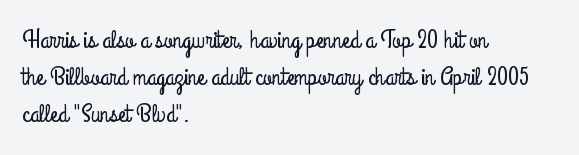
Q: Is the text underlined? A: No.
Q: How is the paragraph aligned? A: Left-aligned.
Q: Is the spacing between letters normal or unusually wide? A: Normal.
Q: Is the spacing between lines tight, normal or loose? A: Normal.
